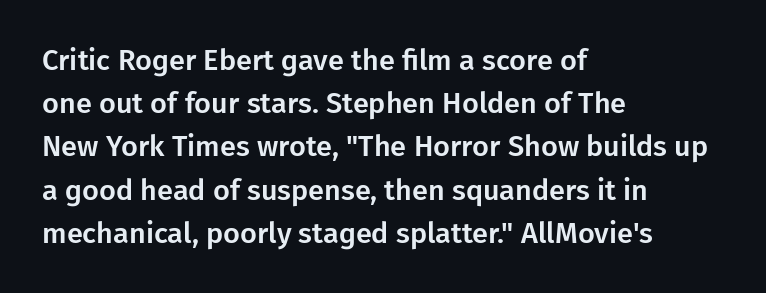
{"serif": "no", "italic": "no", "width": "normal", "stroke_contrast": "low", "x_height": "medium", "monospaced": "no", "underline": "no", "align": "left", "line_spacing": "normal", "line_spacing_ratio": 1.49, "letter_spacing": "normal", "letter_spacing_em": 0.0, "glyph_px": 29}
